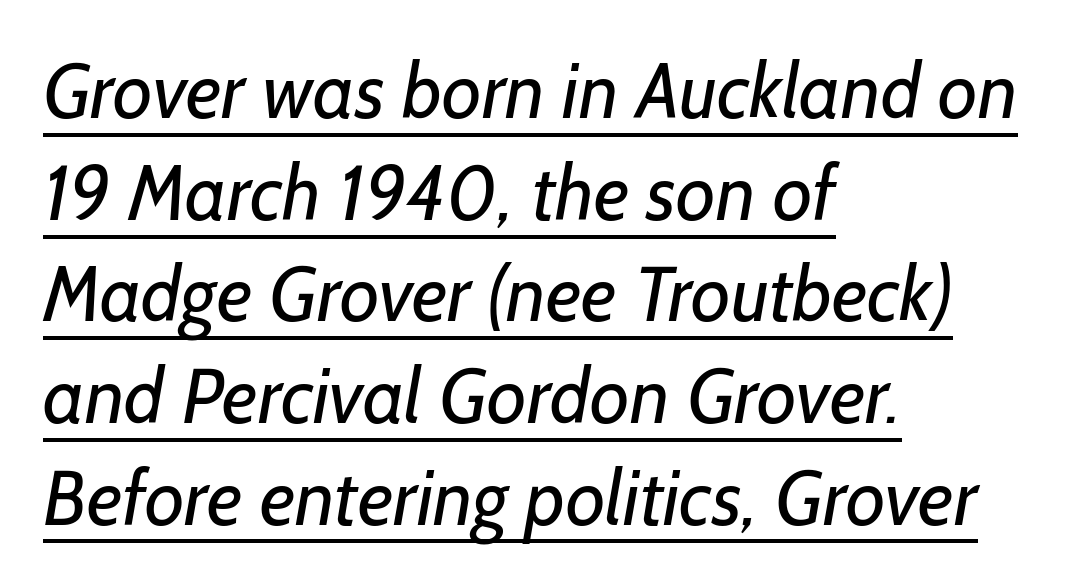
Q: Is the text bold? A: No.
Q: Is the typeface a serif or a sans-serif typeface? A: Sans-serif.
Q: Is the text underlined? A: Yes.
Q: How is the paragraph aligned? A: Left-aligned.
Q: Is the spacing between letters normal or unusually wide? A: Normal.
Q: Is the spacing between lines tight, normal or loose? A: Normal.
Q: Width (condensed, normal, or wide)? A: Normal.
Q: Stroke contrast? A: Low.
Q: x-height? A: Medium.
Q: Monospaced? A: No.
